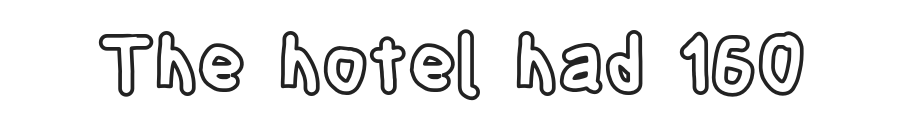
{"italic": "no", "width": "condensed", "x_height": "large", "monospaced": "no", "underline": "no", "letter_spacing": "normal", "letter_spacing_em": 0.0, "glyph_px": 74}
